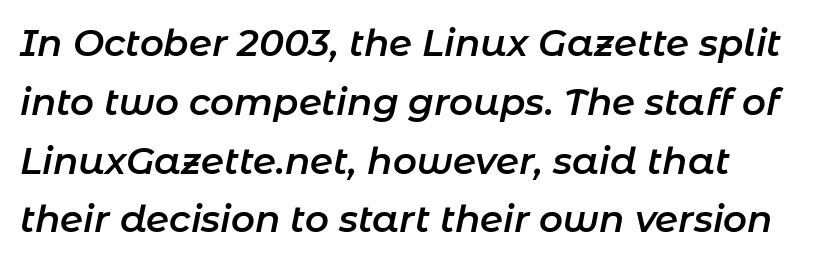
{"italic": "yes", "lean": "right", "slant_degrees": 11, "bold": "semi", "weight": "semibold", "width": "normal", "stroke_contrast": "low", "x_height": "medium", "monospaced": "no", "underline": "no", "line_spacing": "normal", "line_spacing_ratio": 1.59, "letter_spacing": "normal", "letter_spacing_em": 0.0, "glyph_px": 37}
